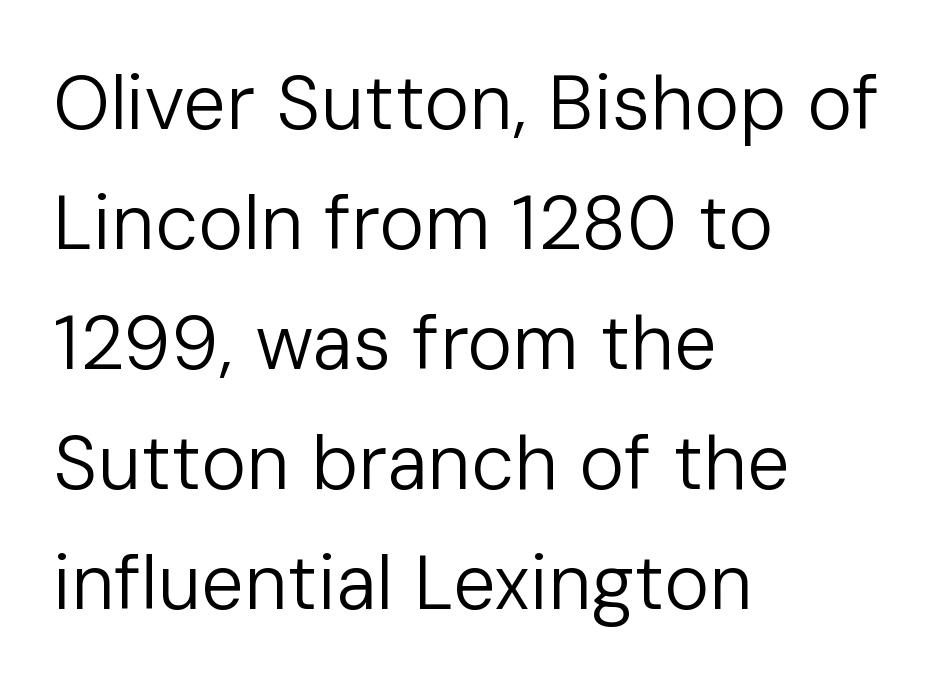
Proportional: the letters do not fall into vertical columns. A normal amount of white space separates one row of letters from the next. The line texture is even and compact thanks to regular tracking. The axis of the letterforms is exactly vertical. Caption: face not bold, strokes unweighted.
